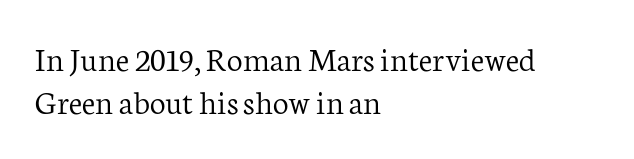
Here the designer chose a conventional face with non-uniform glyph widths. Compared with a typical body face, this is equally light or lighter still. If you drew a line through each stem, it would be perfectly vertical. Compared with a centered layout, this one pins lines to the left instead. Caption: standard tracking, unaltered.
